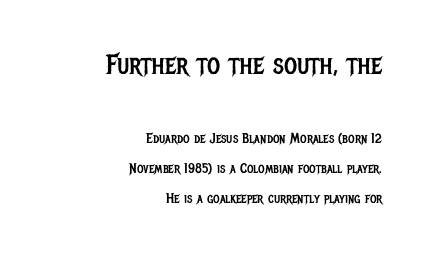
Size contrast runs from large at the top to small at the bottom. The zone under the glyphs is completely vacant. Serif or sans? Sans — the stroke terminals are bare. Think standard paragraph weight, or any step lighter than that.
